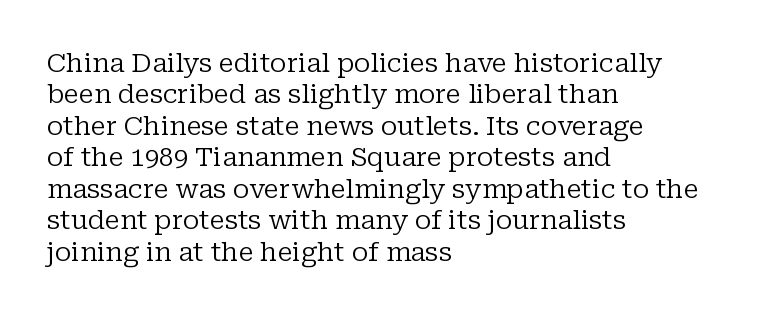
{"italic": "no", "bold": "no", "underline": "no", "align": "left", "line_spacing_ratio": 1.21, "letter_spacing": "normal", "letter_spacing_em": 0.0, "glyph_px": 26}
